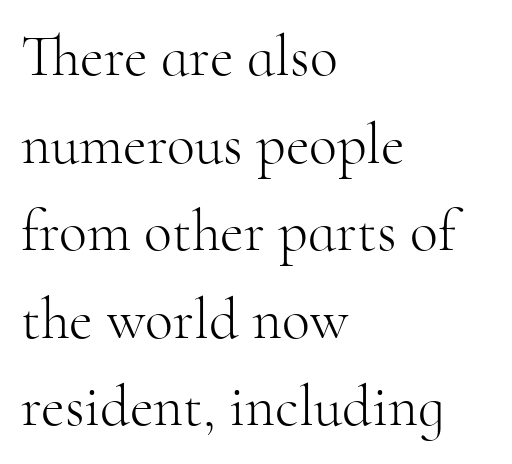
The image shows 58 px light serif type, upright; set left-aligned, normal line spacing (1.51x), normal letter spacing, not underlined; high stroke contrast and a small x-height.
